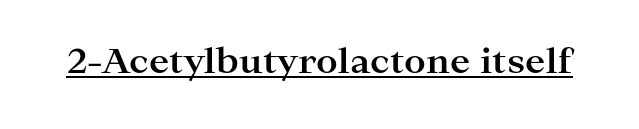
Q: Is the text bold? A: Yes.
Q: Is the text italic (slanted)? A: No, it is upright.
Q: Is the typeface a serif or a sans-serif typeface? A: Serif.
Q: Is the text underlined? A: Yes.
Q: Is the spacing between letters normal or unusually wide? A: Normal.
Q: Width (condensed, normal, or wide)? A: Wide.
Q: Stroke contrast? A: High.
Q: x-height? A: Medium.
Q: Monospaced? A: No.
